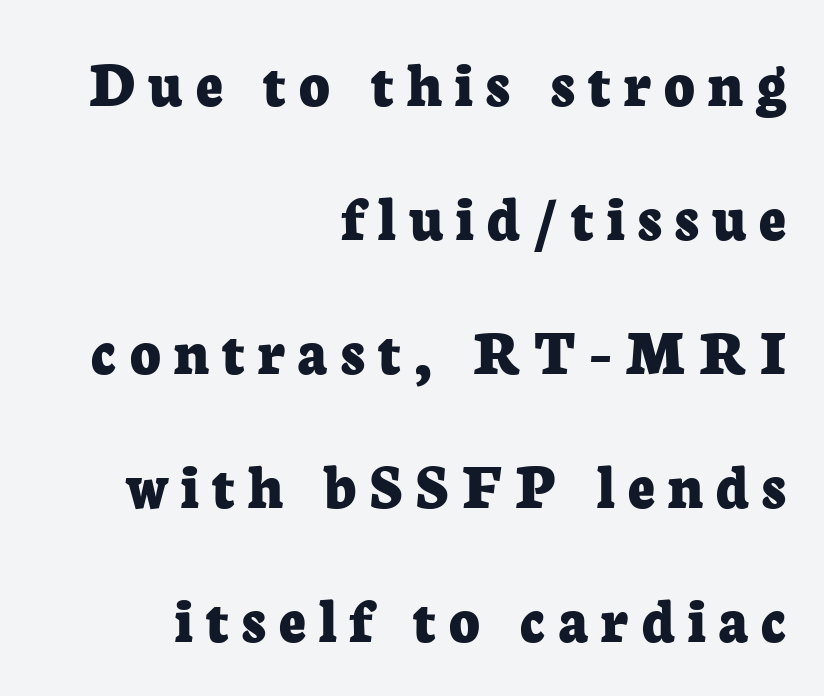
Each new line begins a long way beneath the previous one. Small tapered or slab feet sit at the stroke ends, so this counts as serif. Compared with an ordinary text face, these strokes are far heavier — a full bold. The typography opts for an upright posture over an oblique one. Each row of text sits above clean, open space.
